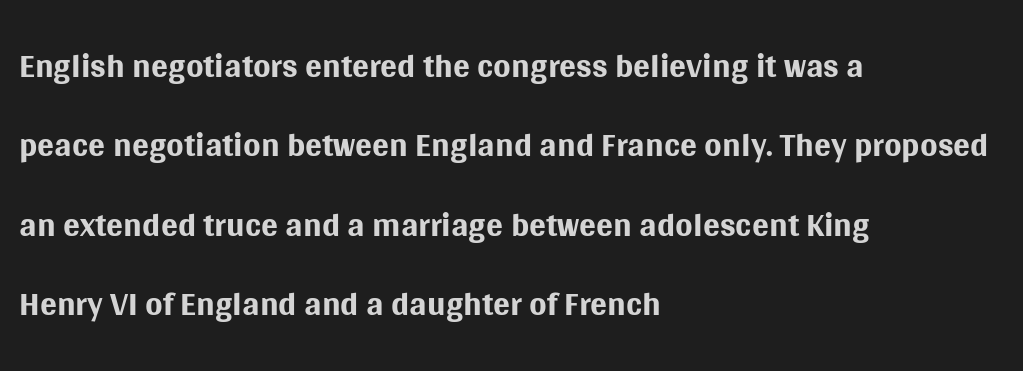
{"serif": "no", "italic": "no", "bold": "no", "weight": "regular", "width": "normal", "stroke_contrast": "medium", "x_height": "large", "monospaced": "no", "underline": "no", "align": "left", "line_spacing": "normal", "line_spacing_ratio": 1.59, "letter_spacing": "normal", "letter_spacing_em": 0.0, "glyph_px": 50}
